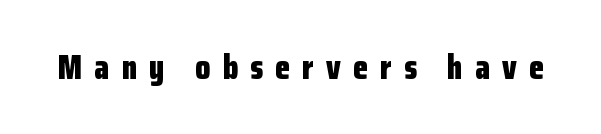
The image shows 34 px bold, condensed sans-serif type, upright; set unusually wide letter spacing (+0.36 em), not underlined; low stroke contrast and a medium x-height.
